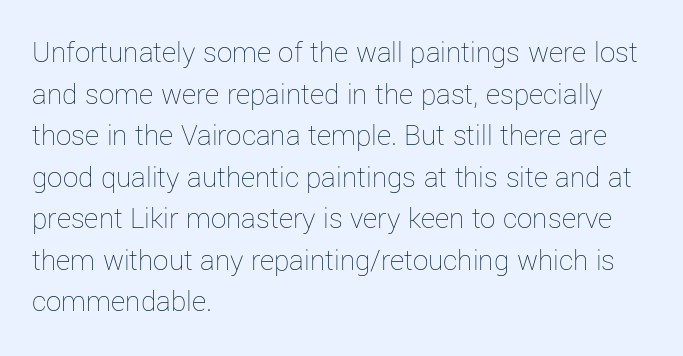
The image shows 31 px thin type, upright; set left-aligned, normal line spacing (1.34x), normal letter spacing, not underlined; low stroke contrast and a medium x-height.
